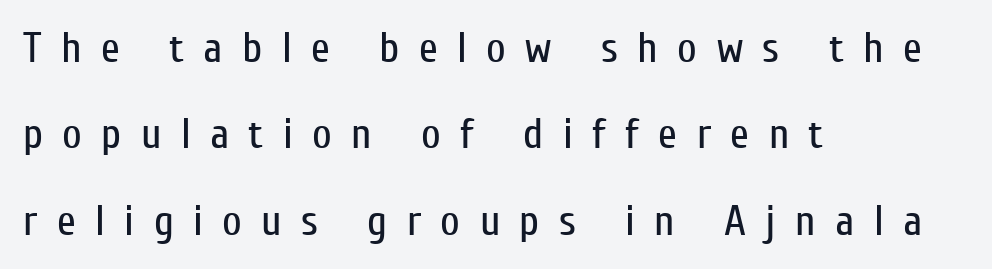
Q: Is the text bold? A: No.
Q: Is the text italic (slanted)? A: No, it is upright.
Q: Is the typeface a serif or a sans-serif typeface? A: Sans-serif.
Q: Is the text underlined? A: No.
Q: How is the paragraph aligned? A: Left-aligned.
Q: Is the spacing between letters normal or unusually wide? A: Unusually wide.
Q: Is the spacing between lines tight, normal or loose? A: Loose.
Q: Width (condensed, normal, or wide)? A: Condensed.
Q: Stroke contrast? A: Low.
Q: x-height? A: Medium.
Q: Monospaced? A: No.
